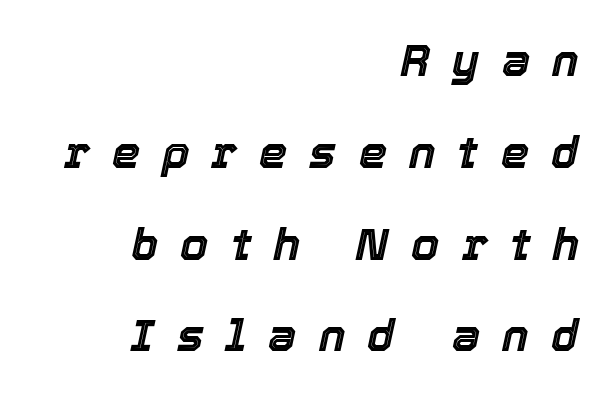
Q: Is the text italic (slanted)? A: Yes, it leans right by about 12 degrees.
Q: Is the text underlined? A: No.
Q: How is the paragraph aligned? A: Right-aligned.
Q: Is the spacing between letters normal or unusually wide? A: Unusually wide.
Q: Is the spacing between lines tight, normal or loose? A: Loose.
Q: Width (condensed, normal, or wide)? A: Normal.
Q: x-height? A: Medium.
Q: Monospaced? A: No.
